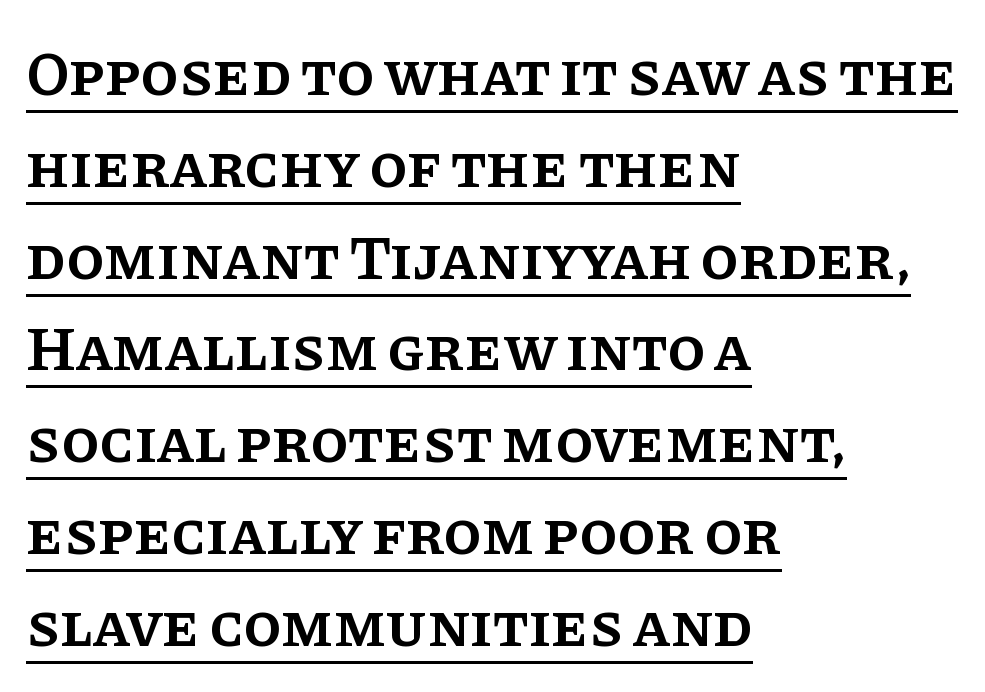
Notice how descenders clear the ascenders below comfortably — that's standard leading. Semibold letterforms, between regular and bold. Caption: multi-line text, flush left, ragged right. The passage shown has conventional tracking throughout.
